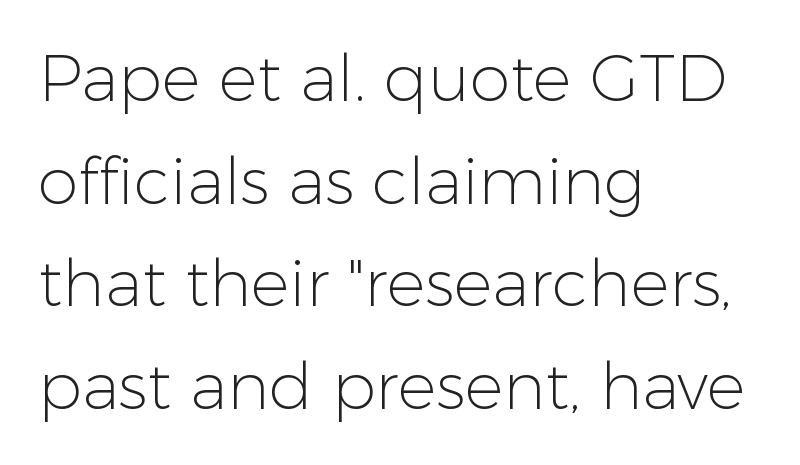
Q: Is the text bold? A: No.
Q: Is the text italic (slanted)? A: No, it is upright.
Q: Is the typeface a serif or a sans-serif typeface? A: Sans-serif.
Q: Is the text underlined? A: No.
Q: How is the paragraph aligned? A: Left-aligned.
Q: Is the spacing between letters normal or unusually wide? A: Normal.
Q: Is the spacing between lines tight, normal or loose? A: Normal.
Q: Width (condensed, normal, or wide)? A: Normal.
Q: Stroke contrast? A: Low.
Q: x-height? A: Medium.
Q: Monospaced? A: No.
